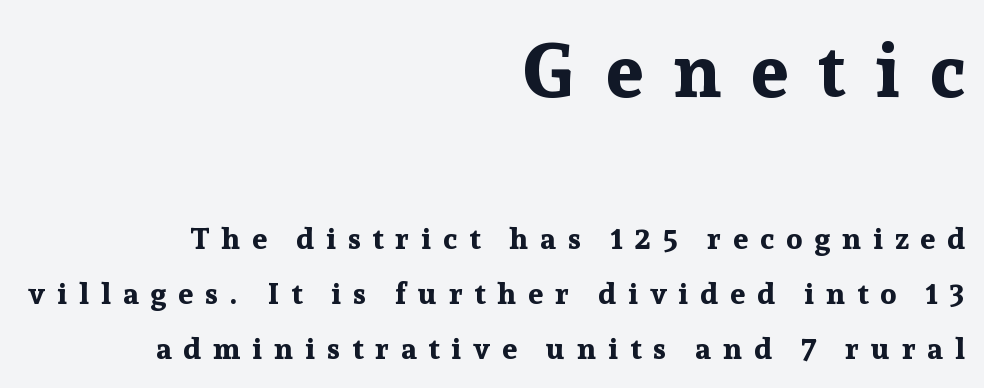
Is the block centered? No — it sits flush against the right margin. Spacing between characters has been opened up far beyond the box default. In terms of letterform style, serifs are clearly present. Notice how thick the strokes are: this is what a full bold looks like. The strip under each line holds only bare page.
